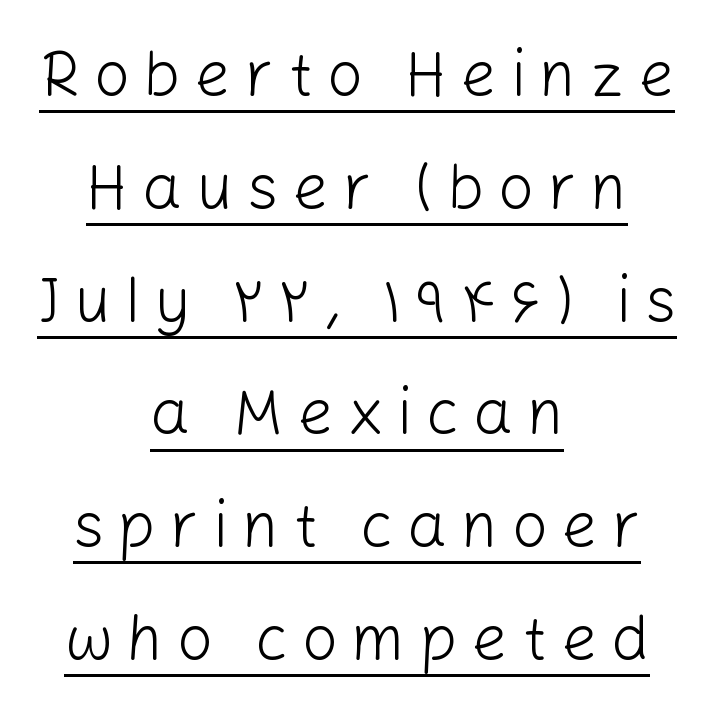
{"serif": "no", "italic": "no", "bold": "no", "weight": "light", "width": "normal", "stroke_contrast": "low", "x_height": "medium", "monospaced": "no", "underline": "yes", "align": "center", "line_spacing_ratio": 1.79, "letter_spacing": "wide", "letter_spacing_em": 0.22, "glyph_px": 63}
